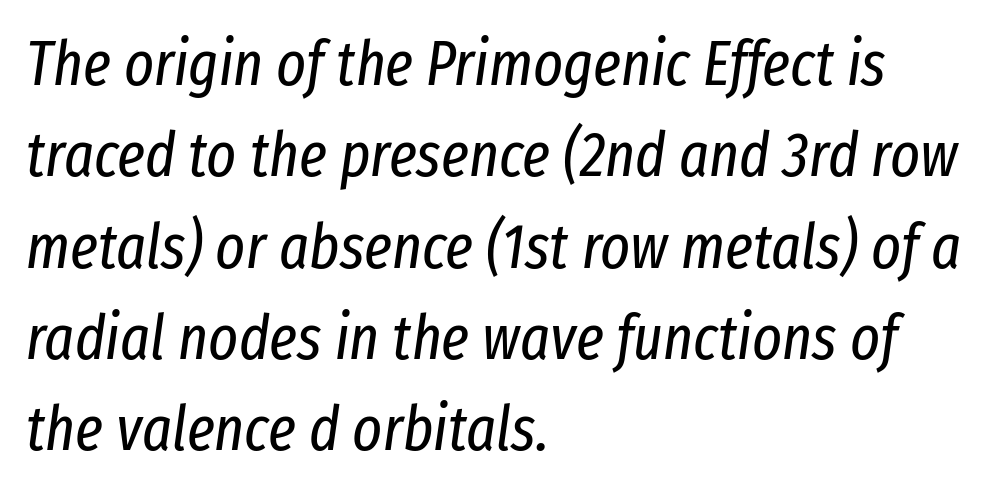
{"italic": "yes", "lean": "right", "slant_degrees": 8, "bold": "no", "weight": "regular", "width": "condensed", "stroke_contrast": "low", "x_height": "medium", "monospaced": "no", "underline": "no", "align": "left", "line_spacing": "normal", "line_spacing_ratio": 1.45, "letter_spacing": "normal", "letter_spacing_em": 0.0, "glyph_px": 63}
